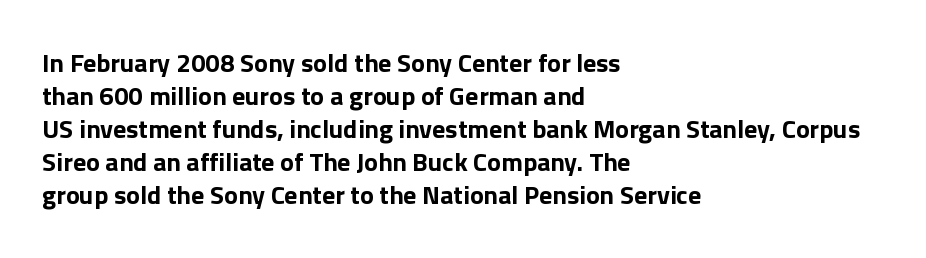
The leading is moderate, giving the passage an even texture. A dark, heavy texture on the line: the type is bold. Descenders hang freely into open space. Letter spacing: default. Notice how the passage keeps a crisp vertical edge on the left only. This is roman type, the default non-slanted kind.
